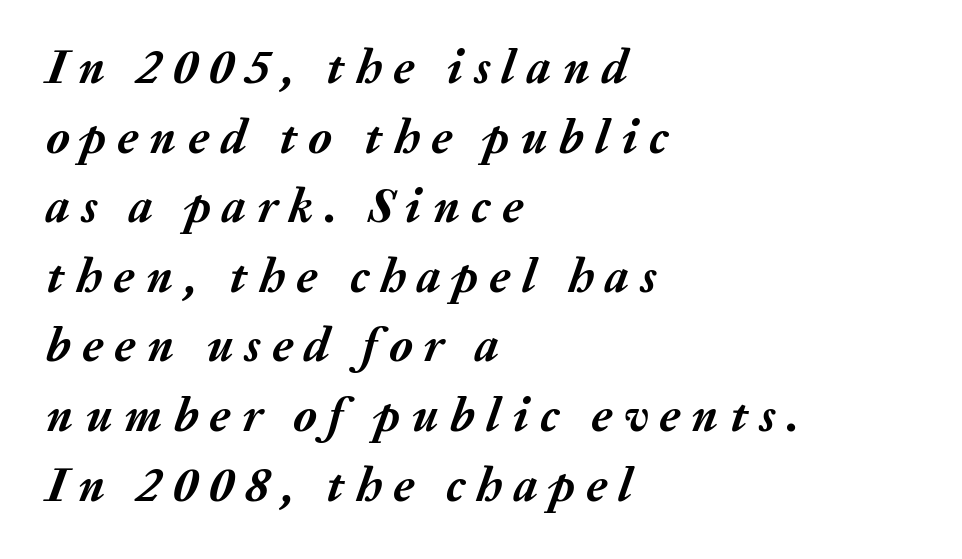
Q: Is the text bold? A: Yes.
Q: Is the text italic (slanted)? A: Yes, it leans right by about 20 degrees.
Q: Is the text underlined? A: No.
Q: How is the paragraph aligned? A: Left-aligned.
Q: Is the spacing between letters normal or unusually wide? A: Unusually wide.
Q: Is the spacing between lines tight, normal or loose? A: Normal.
Q: Width (condensed, normal, or wide)? A: Normal.
Q: Stroke contrast? A: Medium.
Q: x-height? A: Medium.
Q: Monospaced? A: No.
